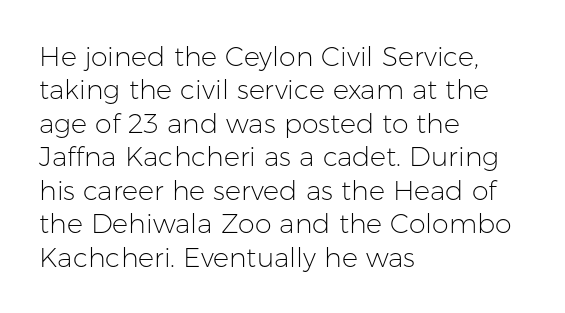
{"italic": "no", "bold": "no", "underline": "no", "align": "left", "line_spacing_ratio": 1.24, "letter_spacing": "normal", "letter_spacing_em": 0.0, "glyph_px": 27}
